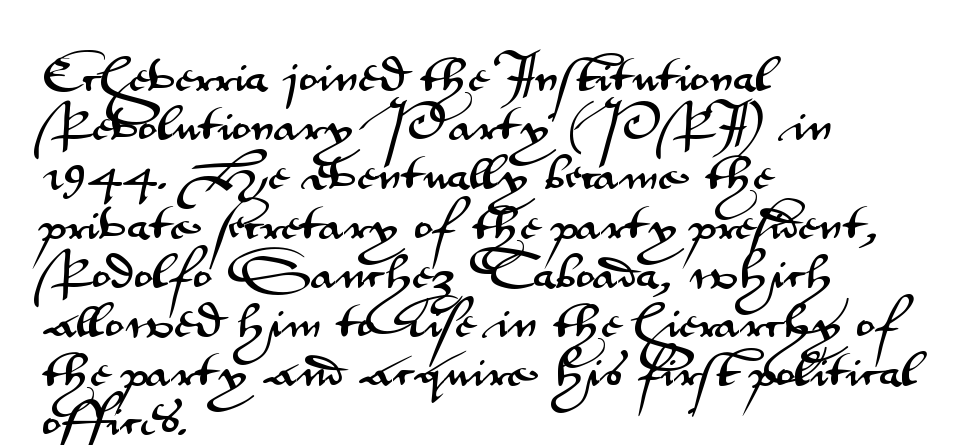
Q: Is the text italic (slanted)? A: Yes.
Q: Is the typeface a serif or a sans-serif typeface? A: Sans-serif.
Q: Is the text underlined? A: No.
Q: How is the paragraph aligned? A: Left-aligned.
Q: Is the spacing between letters normal or unusually wide? A: Normal.
Q: Width (condensed, normal, or wide)? A: Wide.
Q: Stroke contrast? A: Medium.
Q: x-height? A: Small.
Q: Monospaced? A: No.
